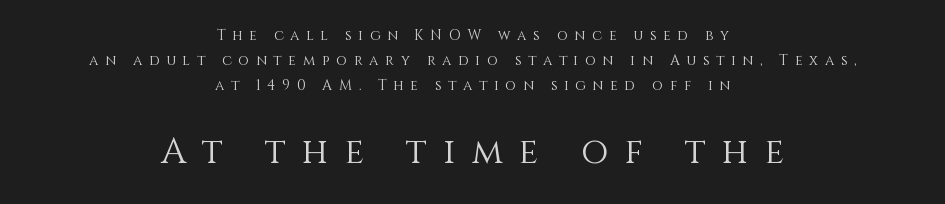
The image shows 35 px light type, upright; set centered, line spacing 1.79x, unusually wide letter spacing (+0.48 em), not underlined; the second (bottom) block is 2.5x larger; a large x-height.
